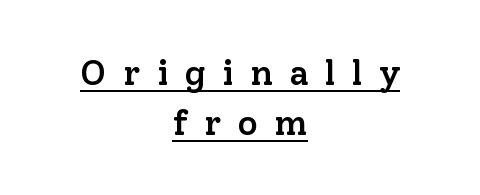
Small tapered or slab feet sit at the stroke ends, so this counts as serif. The glyphs are accompanied by a horizontal stroke just below them. Does extra space separate the letters? Yes, quite a lot of it. Posture: upright roman. These lines are rendered in a variable-pitch font. The typesetting leans somewhat heavy: a semibold.
